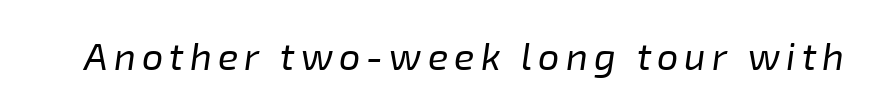
Rendered with sloped, italic letterforms. Here the designer chose a conventional face with non-uniform glyph widths. Check under the words: just untouched page. The strokes carry an ordinary text weight at most.
